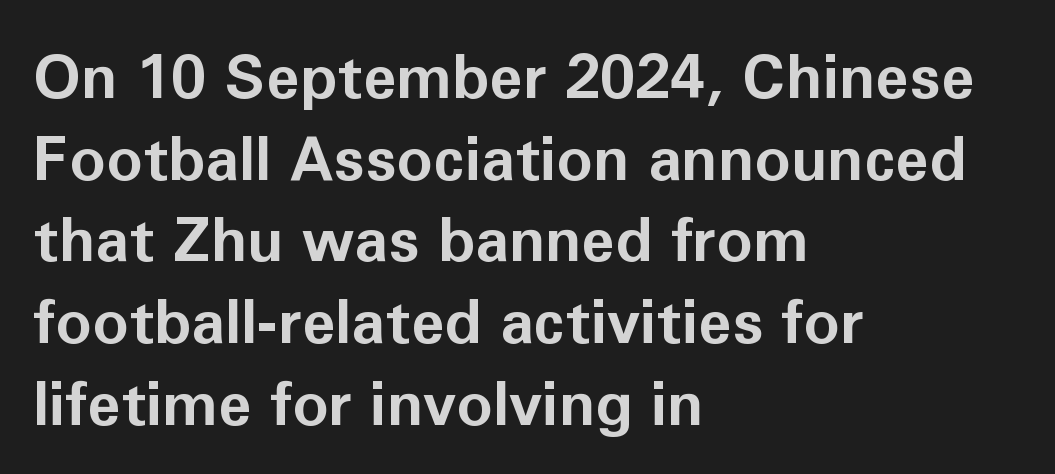
{"serif": "no", "italic": "no", "bold": "yes", "weight": "bold", "width": "normal", "stroke_contrast": "low", "x_height": "medium", "monospaced": "no", "underline": "no", "align": "left", "line_spacing": "normal", "line_spacing_ratio": 1.34, "letter_spacing": "normal", "letter_spacing_em": 0.0, "glyph_px": 61}
